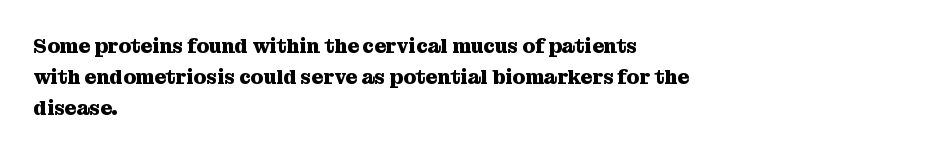
{"italic": "no", "bold": "yes", "underline": "no", "align": "left", "line_spacing": "normal", "line_spacing_ratio": 1.54, "letter_spacing": "normal", "letter_spacing_em": 0.0, "glyph_px": 20}
